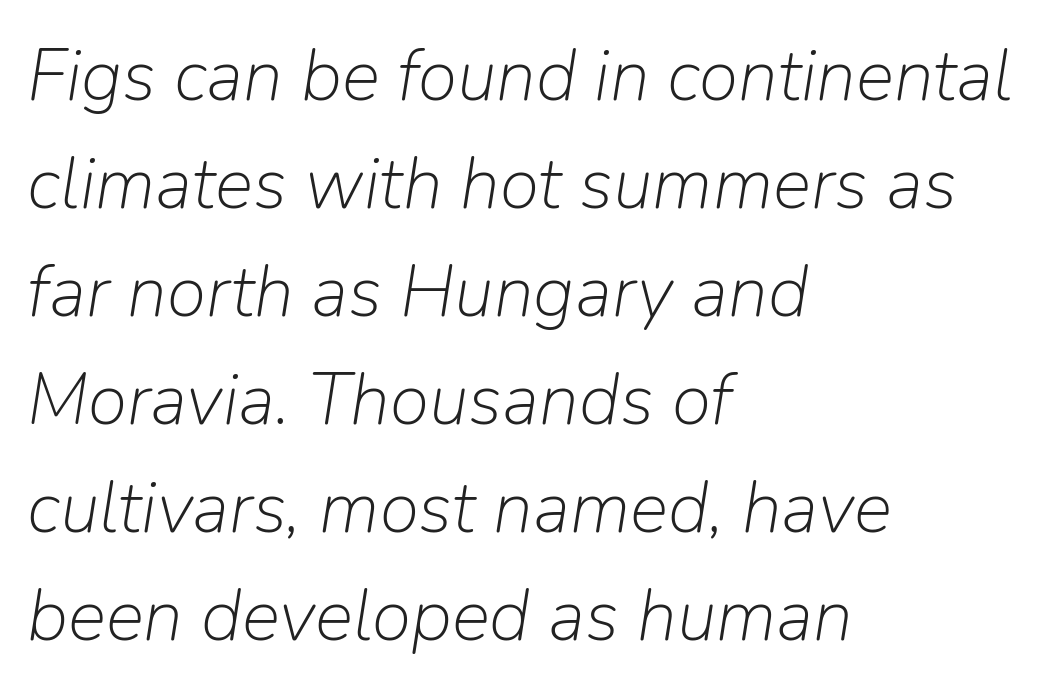
Note the varied advance widths — an 'i' is clearly narrower than an 'm'. In terms of posture, this sample is oblique. Is the block centered? No — it sits flush against the left margin. Counters stay open thanks to moderate or lighter strokes. The space beneath each line is pristine and unruled. Horizontal bands of white between lines are of average thickness.
